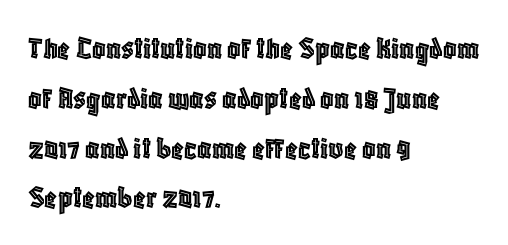
These lines are rendered in a variable-pitch font. Ordinary non-slanted type is in use. Underlining? Definitely not there. The passage is arranged the way most books set body copy — flush left.
